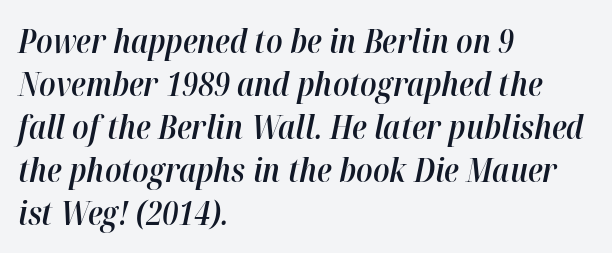
Q: Is the text bold? A: Semi-bold.
Q: Is the text italic (slanted)? A: Yes, it leans right by about 12 degrees.
Q: Is the text underlined? A: No.
Q: How is the paragraph aligned? A: Left-aligned.
Q: Is the spacing between letters normal or unusually wide? A: Normal.
Q: Is the spacing between lines tight, normal or loose? A: Normal.
Q: Width (condensed, normal, or wide)? A: Normal.
Q: Stroke contrast? A: High.
Q: x-height? A: Medium.
Q: Monospaced? A: No.
